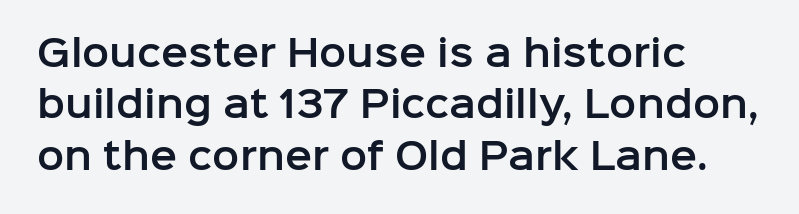
{"serif": "no", "italic": "no", "width": "normal", "stroke_contrast": "low", "x_height": "medium", "monospaced": "no", "underline": "no", "align": "left", "line_spacing": "normal", "line_spacing_ratio": 1.43, "letter_spacing": "normal", "letter_spacing_em": 0.0, "glyph_px": 36}
